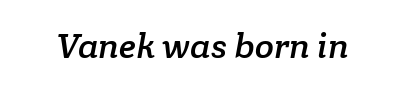
Q: Is the typeface a serif or a sans-serif typeface? A: Serif.
Q: Is the text underlined? A: No.
Q: Is the spacing between letters normal or unusually wide? A: Normal.
Q: Width (condensed, normal, or wide)? A: Normal.
Q: Stroke contrast? A: Low.
Q: x-height? A: Medium.
Q: Monospaced? A: No.
